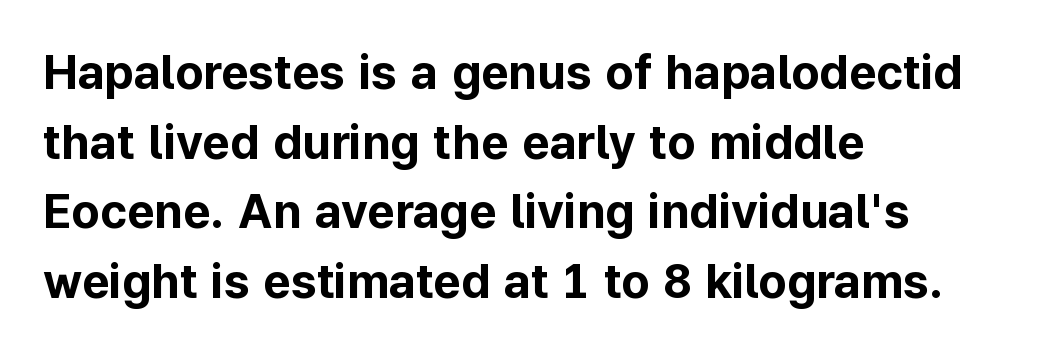
Q: Is the text bold? A: Yes.
Q: Is the text italic (slanted)? A: No, it is upright.
Q: Is the typeface a serif or a sans-serif typeface? A: Sans-serif.
Q: Is the text underlined? A: No.
Q: How is the paragraph aligned? A: Left-aligned.
Q: Is the spacing between letters normal or unusually wide? A: Normal.
Q: Is the spacing between lines tight, normal or loose? A: Normal.
Q: Width (condensed, normal, or wide)? A: Normal.
Q: Stroke contrast? A: Low.
Q: x-height? A: Medium.
Q: Monospaced? A: No.
